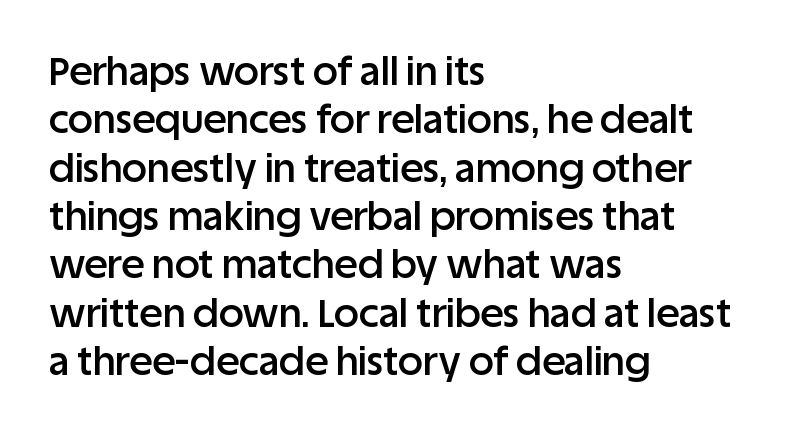
The image shows 39 px semibold sans-serif type, upright; set left-aligned, line spacing 1.24x, normal letter spacing, not underlined; low stroke contrast and a large x-height.
